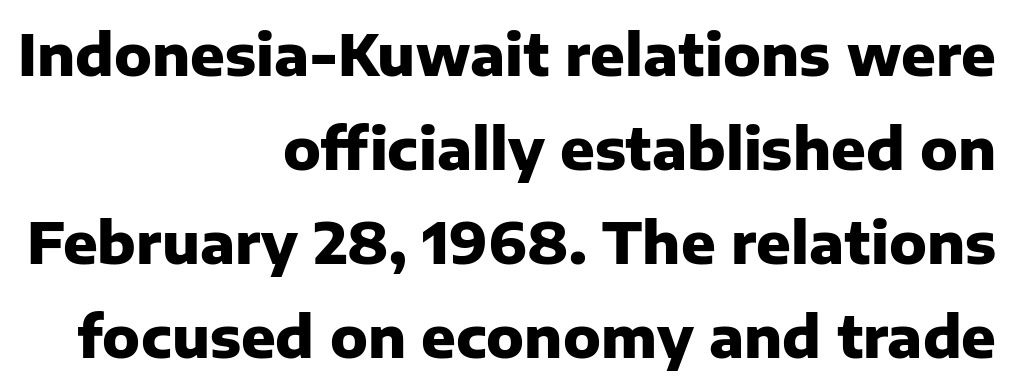
{"serif": "no", "italic": "no", "bold": "yes", "weight": "heavy", "width": "normal", "stroke_contrast": "low", "x_height": "medium", "monospaced": "no", "underline": "no", "align": "right", "line_spacing": "normal", "line_spacing_ratio": 1.65, "letter_spacing": "normal", "letter_spacing_em": 0.0, "glyph_px": 57}
